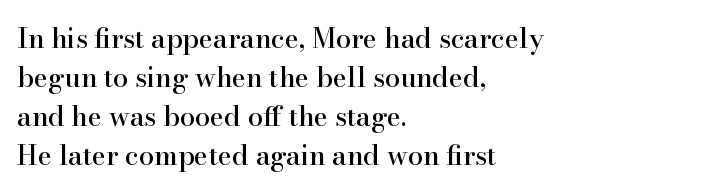
Q: Is the text italic (slanted)? A: No, it is upright.
Q: Is the text underlined? A: No.
Q: How is the paragraph aligned? A: Left-aligned.
Q: Is the spacing between letters normal or unusually wide? A: Normal.
Q: Is the spacing between lines tight, normal or loose? A: Normal.
